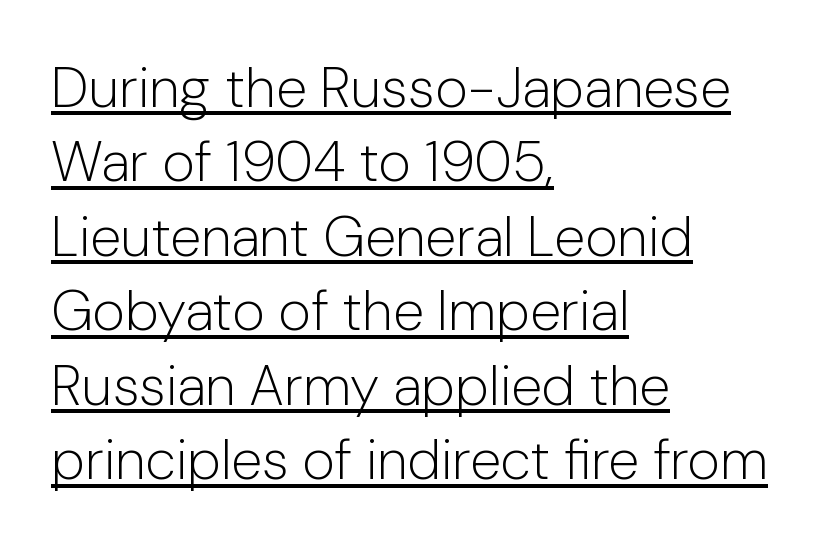
No italicization has been applied; the sample stays upright. The string is rendered with underlining switched on. In CSS terms this would be text-align: left. The strokes carry an ordinary text weight at most.
